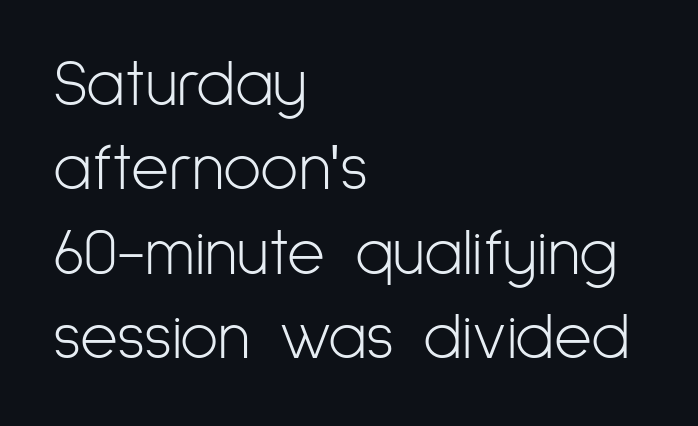
{"serif": "no", "italic": "no", "bold": "no", "weight": "light", "width": "condensed", "stroke_contrast": "low", "x_height": "medium", "monospaced": "no", "underline": "no", "align": "left", "line_spacing": "normal", "line_spacing_ratio": 1.3, "letter_spacing": "normal", "letter_spacing_em": 0.0, "glyph_px": 65}
